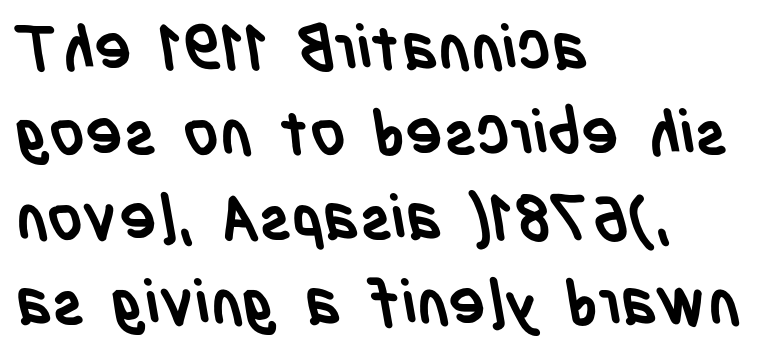
A typesetter would call this proportional, since set widths differ per character. The ragged edge is on the right, which tells us the setting is flush left. Spacing between characters is what you'd get straight out of the box. The font is running at its bold setting. The space directly below the letters is spotless.
